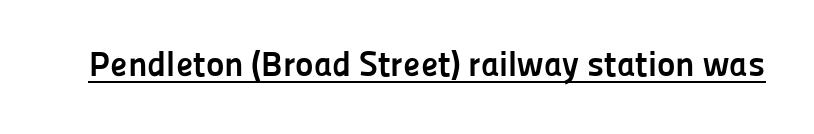
Note the varied advance widths — an 'i' is clearly narrower than an 'm'. The rendering uses a bold face; every stroke is thick and dark. The letters sit at their default tracking, neither squeezed nor spread. Nope, not italic — everything's standing straight. Looks like someone drew a line under every word here.
